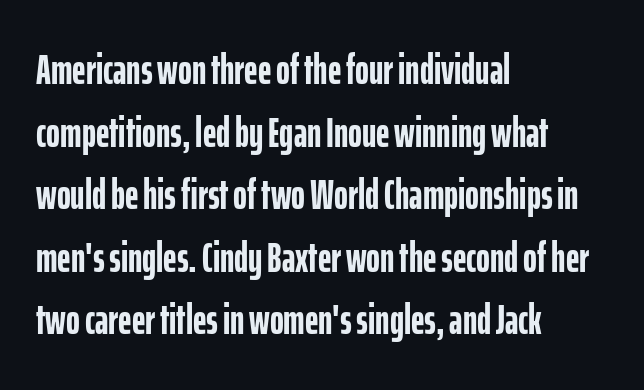
The image shows 42 px semibold, condensed sans-serif type, upright; set left-aligned, normal line spacing (1.49x), normal letter spacing, not underlined; low stroke contrast and a medium x-height.
